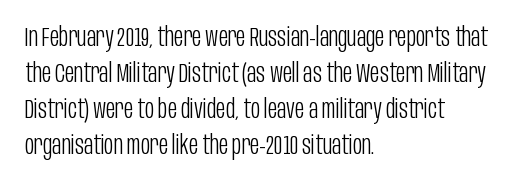
Q: Is the text bold? A: No.
Q: Is the text italic (slanted)? A: No, it is upright.
Q: Is the text underlined? A: No.
Q: How is the paragraph aligned? A: Left-aligned.
Q: Is the spacing between letters normal or unusually wide? A: Normal.
Q: Is the spacing between lines tight, normal or loose? A: Normal.
